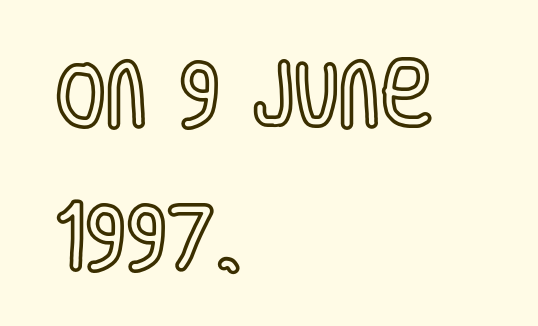
Q: Is the text italic (slanted)? A: No, it is upright.
Q: Is the text underlined? A: No.
Q: How is the paragraph aligned? A: Left-aligned.
Q: Is the spacing between letters normal or unusually wide? A: Normal.
Q: Is the spacing between lines tight, normal or loose? A: Loose.
Q: Width (condensed, normal, or wide)? A: Condensed.
Q: x-height? A: Large.
Q: Monospaced? A: No.
